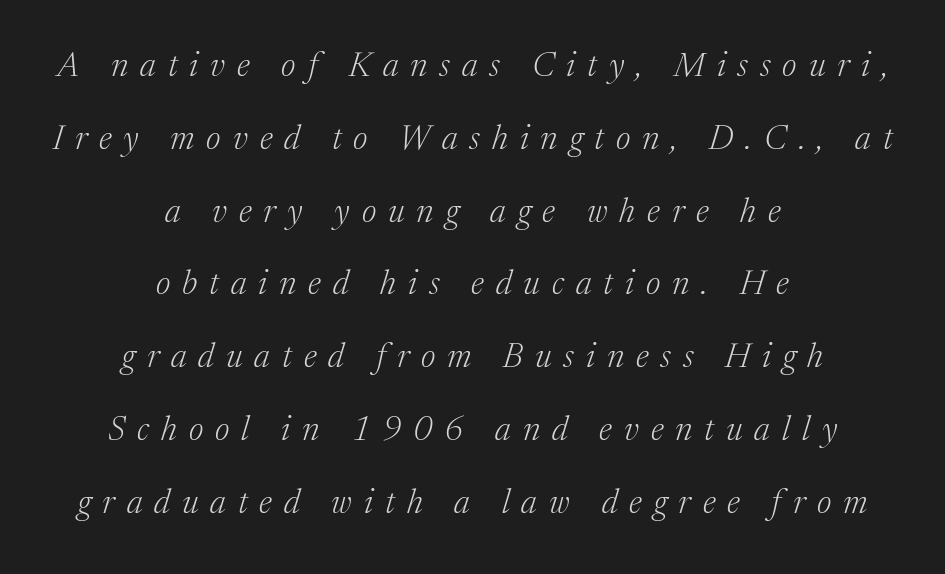
{"serif": "yes", "italic": "yes", "lean": "right", "slant_degrees": 17, "bold": "no", "weight": "light", "width": "normal", "stroke_contrast": "medium", "x_height": "medium", "monospaced": "no", "underline": "no", "align": "center", "line_spacing": "loose", "line_spacing_ratio": 2.14, "letter_spacing": "wide", "letter_spacing_em": 0.35, "glyph_px": 34}
